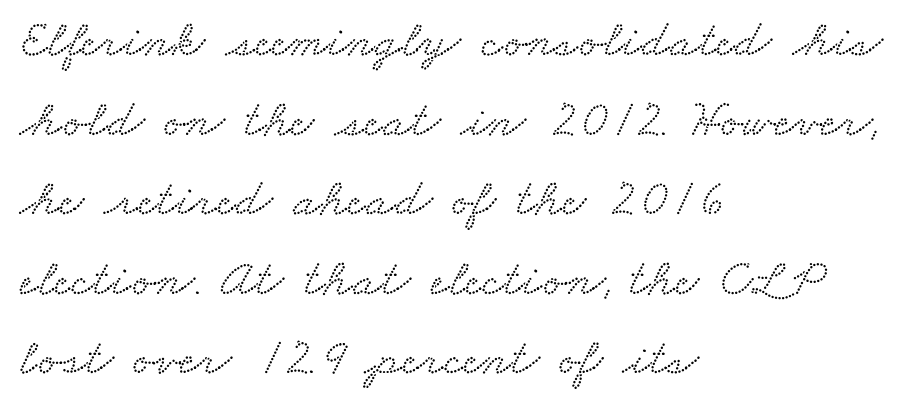
{"serif": "yes", "width": "wide", "stroke_contrast": "low", "x_height": "small", "monospaced": "no", "underline": "no", "align": "left", "line_spacing": "normal", "line_spacing_ratio": 1.53, "letter_spacing": "normal", "letter_spacing_em": 0.0, "glyph_px": 52}
